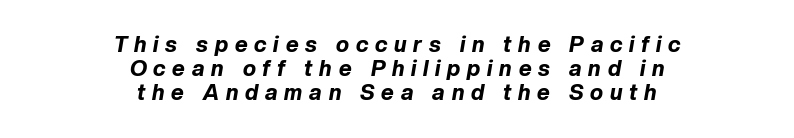
The image shows 22 px bold type, italic (leaning right); set centered, tight line spacing (1.1x), unusually wide letter spacing (+0.31 em), not underlined.
